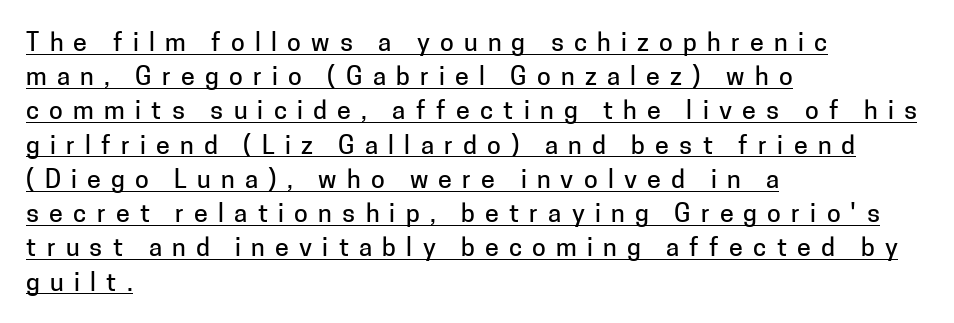
{"italic": "no", "underline": "yes", "align": "left", "line_spacing": "normal", "line_spacing_ratio": 1.37, "letter_spacing": "wide", "letter_spacing_em": 0.41, "glyph_px": 25}
